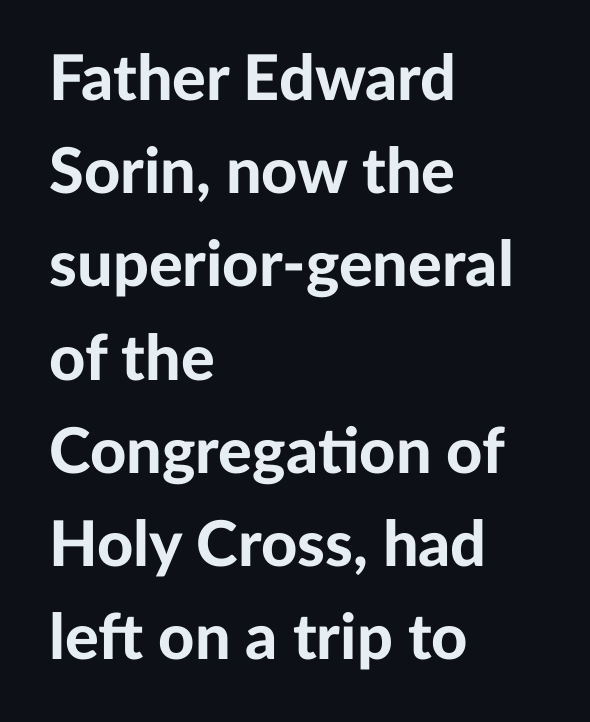
Q: Is the text bold? A: Yes.
Q: Is the text italic (slanted)? A: No, it is upright.
Q: Is the typeface a serif or a sans-serif typeface? A: Sans-serif.
Q: Is the text underlined? A: No.
Q: How is the paragraph aligned? A: Left-aligned.
Q: Is the spacing between letters normal or unusually wide? A: Normal.
Q: Is the spacing between lines tight, normal or loose? A: Normal.
Q: Width (condensed, normal, or wide)? A: Normal.
Q: Stroke contrast? A: Low.
Q: x-height? A: Medium.
Q: Monospaced? A: No.
